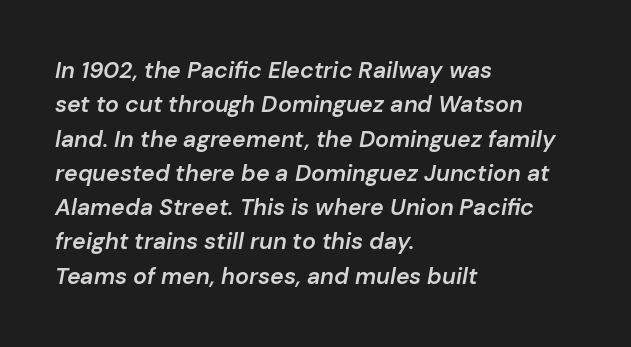
Q: Is the text bold? A: Semi-bold.
Q: Is the text italic (slanted)? A: Yes, it leans right by about 10 degrees.
Q: Is the text underlined? A: No.
Q: How is the paragraph aligned? A: Left-aligned.
Q: Is the spacing between letters normal or unusually wide? A: Normal.
Q: Is the spacing between lines tight, normal or loose? A: Normal.
